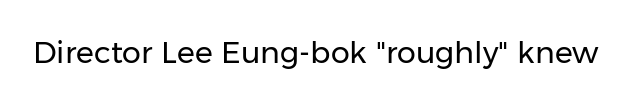
Nope, not italic — everything's standing straight. No letter is thick-stroked: the sample isn't bold. Plain, unruled lines of type. I'd call this a sans setting — the letters go barefoot. Here the designer chose a conventional face with non-uniform glyph widths. The tracking reads as untouched default to a designer's eye.
